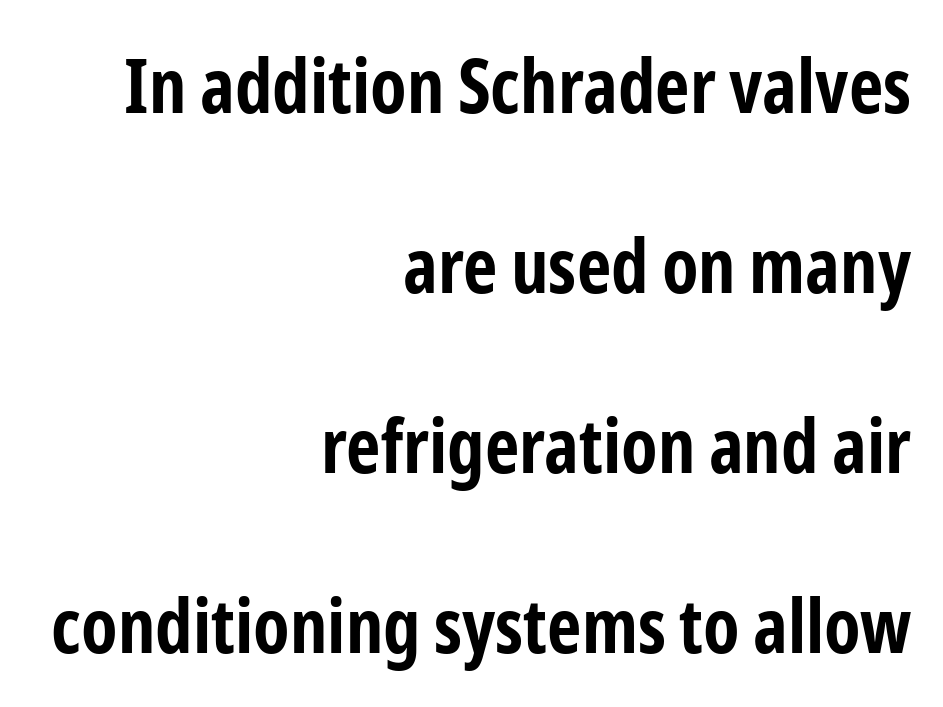
Q: Is the text bold? A: Yes.
Q: Is the text italic (slanted)? A: No, it is upright.
Q: Is the typeface a serif or a sans-serif typeface? A: Sans-serif.
Q: Is the text underlined? A: No.
Q: How is the paragraph aligned? A: Right-aligned.
Q: Is the spacing between letters normal or unusually wide? A: Normal.
Q: Is the spacing between lines tight, normal or loose? A: Loose.
Q: Width (condensed, normal, or wide)? A: Condensed.
Q: Stroke contrast? A: Low.
Q: x-height? A: Medium.
Q: Monospaced? A: No.
